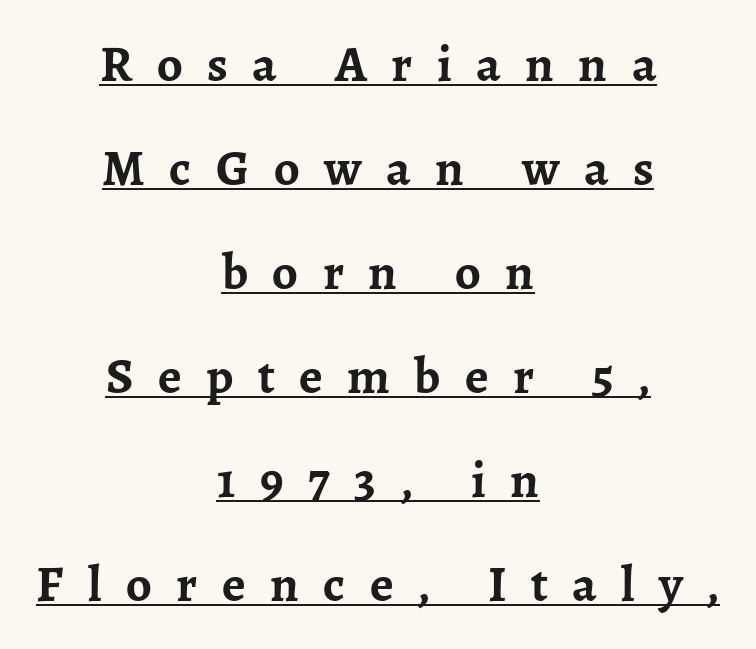
{"serif": "yes", "italic": "no", "bold": "yes", "weight": "semibold", "width": "normal", "stroke_contrast": "low", "x_height": "medium", "monospaced": "no", "underline": "yes", "align": "center", "line_spacing": "loose", "line_spacing_ratio": 2.04, "letter_spacing": "wide", "letter_spacing_em": 0.48, "glyph_px": 51}
